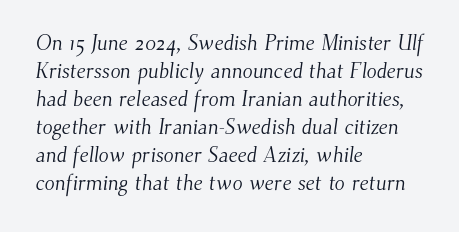
Q: Is the text bold? A: No.
Q: Is the text underlined? A: No.
Q: How is the paragraph aligned? A: Left-aligned.
Q: Is the spacing between letters normal or unusually wide? A: Normal.
Q: Is the spacing between lines tight, normal or loose? A: Normal.
